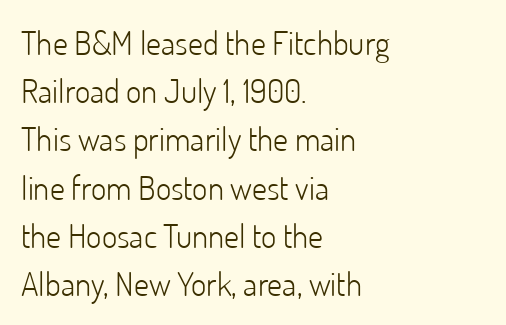
The image shows 33 px light sans-serif type, upright; set left-aligned, normal line spacing (1.46x), normal letter spacing, not underlined; low stroke contrast and a small x-height.
